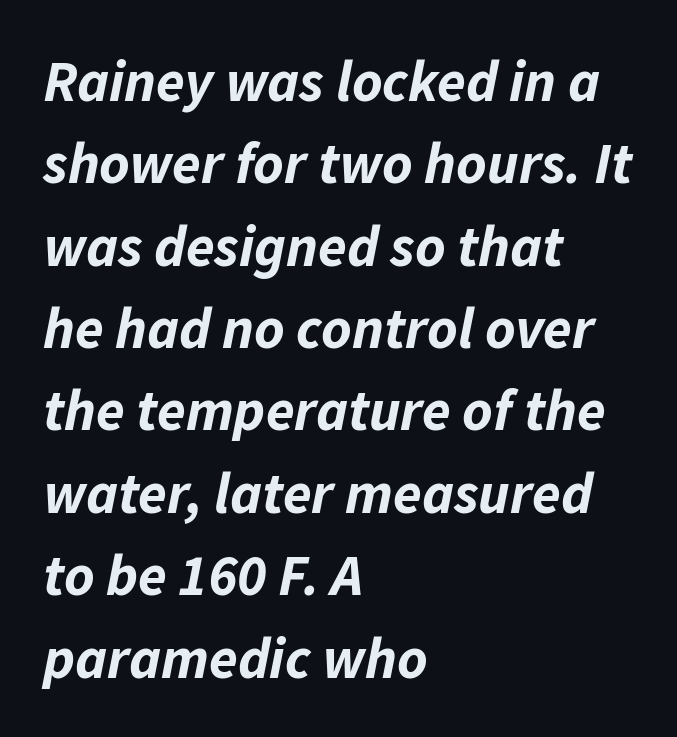
Notice how the passage keeps a crisp vertical edge on the left only. The passage shown is typed in a proportional face where columns would drift. Each word holds together tightly as a unit, with standard inter-letter gaps. Rule under the text: the space is simply empty. In terms of weight, the rendering is a true, heavy bold.
